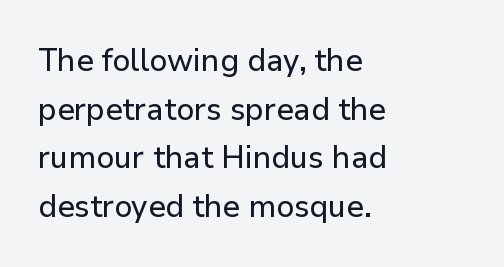
Q: Is the text italic (slanted)? A: No, it is upright.
Q: Is the typeface a serif or a sans-serif typeface? A: Sans-serif.
Q: Is the text underlined? A: No.
Q: How is the paragraph aligned? A: Left-aligned.
Q: Is the spacing between letters normal or unusually wide? A: Normal.
Q: Is the spacing between lines tight, normal or loose? A: Normal.
Q: Width (condensed, normal, or wide)? A: Normal.
Q: Stroke contrast? A: Low.
Q: x-height? A: Medium.
Q: Monospaced? A: No.
